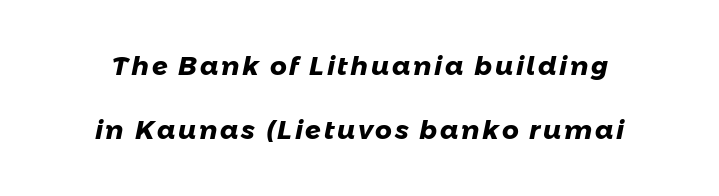
These lines stand farther apart than default settings would place them. The sample has been set heavy, in full bold. The strip under each line holds only bare page.
